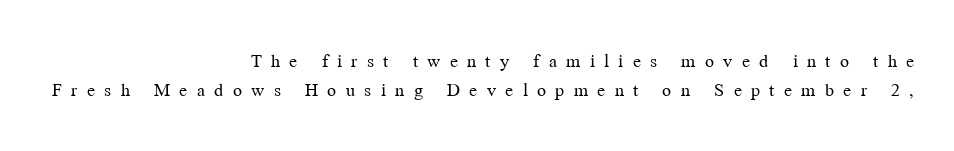
The image shows 20 px text type, upright; set right-aligned, normal line spacing (1.46x), unusually wide letter spacing (+0.47 em), not underlined.
